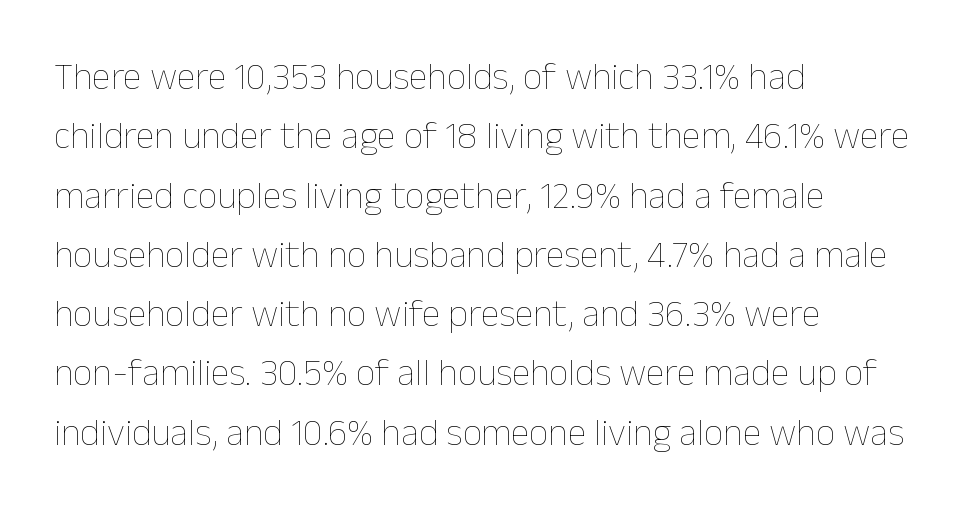
Q: Is the text bold? A: No.
Q: Is the text italic (slanted)? A: No, it is upright.
Q: Is the text underlined? A: No.
Q: How is the paragraph aligned? A: Left-aligned.
Q: Is the spacing between letters normal or unusually wide? A: Normal.
Q: Is the spacing between lines tight, normal or loose? A: Normal.
Q: Width (condensed, normal, or wide)? A: Normal.
Q: Stroke contrast? A: Low.
Q: x-height? A: Medium.
Q: Monospaced? A: No.
